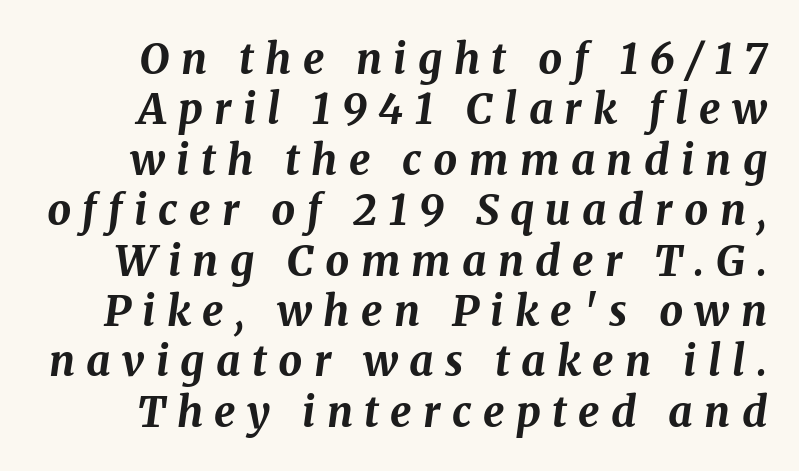
The rendering uses natural spacing where letterforms have individual widths. Observe the wide spacing: letters keep a clear distance from each other. Letters rest on an invisible, unmarked baseline. In terms of weight, the rendering is a true, heavy bold. It's the slanting kind of type.
